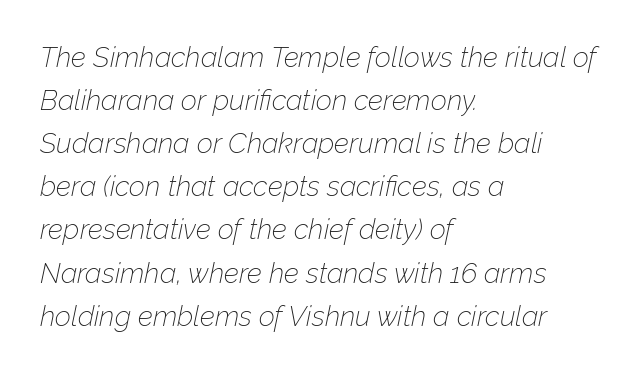
{"italic": "yes", "lean": "right", "slant_degrees": 12, "bold": "no", "weight": "thin", "width": "normal", "stroke_contrast": "low", "x_height": "medium", "monospaced": "no", "underline": "no", "align": "left", "line_spacing": "normal", "line_spacing_ratio": 1.54, "letter_spacing": "normal", "letter_spacing_em": 0.0, "glyph_px": 28}
